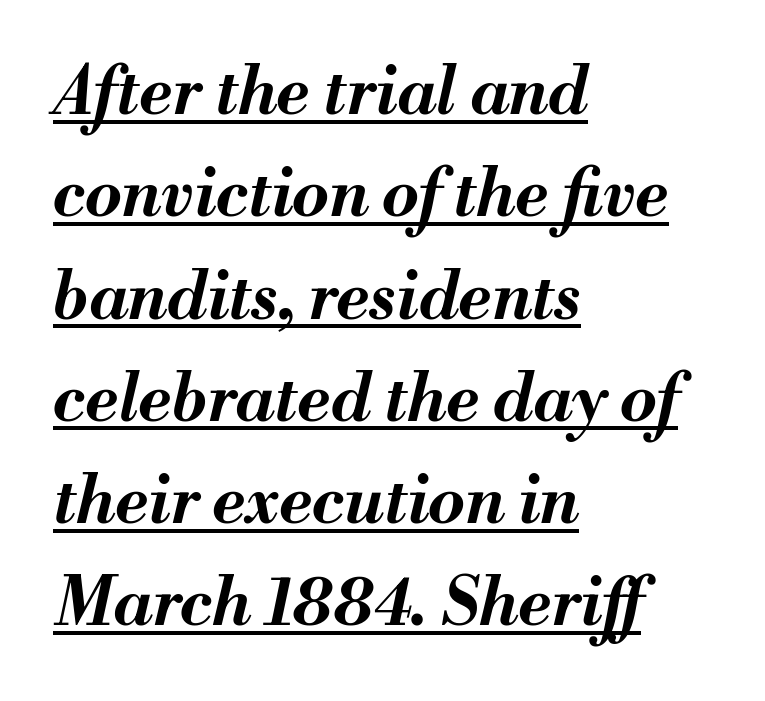
Q: Is the text bold? A: Yes.
Q: Is the text italic (slanted)? A: Yes, it leans right by about 13 degrees.
Q: Is the text underlined? A: Yes.
Q: How is the paragraph aligned? A: Left-aligned.
Q: Is the spacing between letters normal or unusually wide? A: Normal.
Q: Is the spacing between lines tight, normal or loose? A: Normal.
Q: Width (condensed, normal, or wide)? A: Normal.
Q: Stroke contrast? A: Medium.
Q: x-height? A: Small.
Q: Monospaced? A: No.
